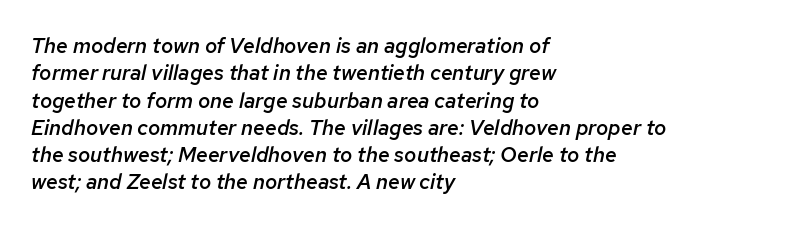
The image shows 21 px text type, italic (leaning right); set left-aligned, normal line spacing (1.3x), normal letter spacing, not underlined.
